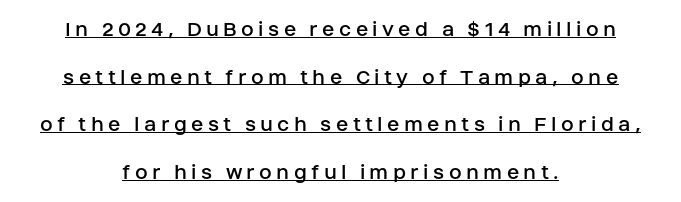
Q: Is the text bold? A: No.
Q: Is the text italic (slanted)? A: No, it is upright.
Q: Is the text underlined? A: Yes.
Q: How is the paragraph aligned? A: Centered.
Q: Is the spacing between lines tight, normal or loose? A: Loose.
